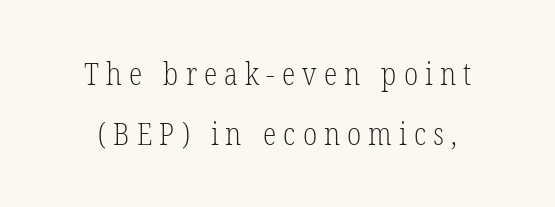
{"serif": "yes", "italic": "no", "bold": "no", "weight": "light", "width": "condensed", "stroke_contrast": "low", "x_height": "medium", "monospaced": "no", "underline": "no", "line_spacing": "loose", "line_spacing_ratio": 1.95, "letter_spacing": "wide", "letter_spacing_em": 0.23, "glyph_px": 31}
